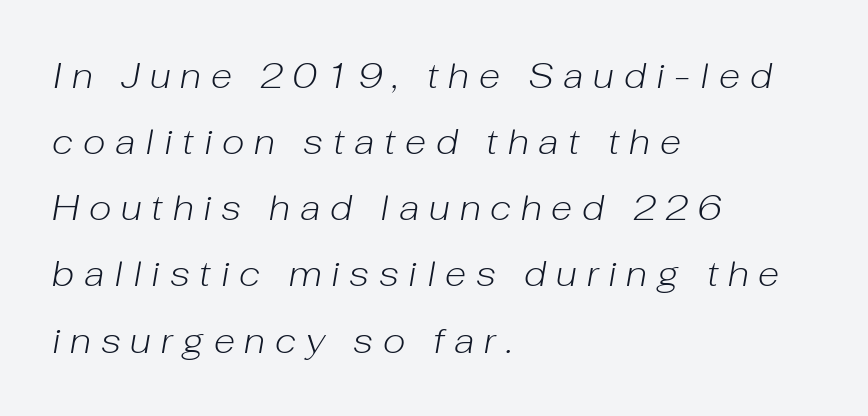
Q: Is the text bold? A: No.
Q: Is the text italic (slanted)? A: Yes, it leans right by about 10 degrees.
Q: Is the text underlined? A: No.
Q: How is the paragraph aligned? A: Left-aligned.
Q: Is the spacing between letters normal or unusually wide? A: Unusually wide.
Q: Width (condensed, normal, or wide)? A: Normal.
Q: Stroke contrast? A: Low.
Q: x-height? A: Medium.
Q: Monospaced? A: No.
